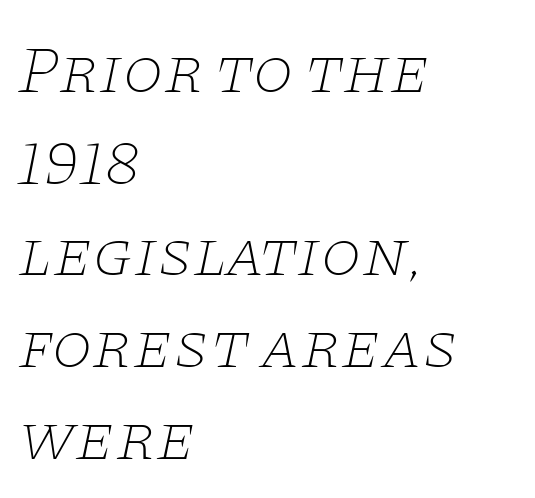
The image shows 66 px thin, wide serif type, italic (leaning right); set left-aligned, normal line spacing (1.39x), normal letter spacing, not underlined; low stroke contrast and a large x-height.
